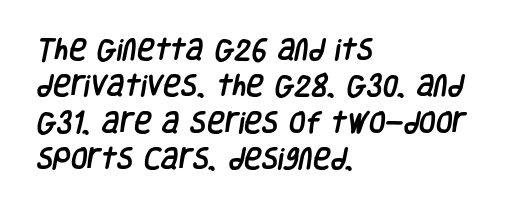
The passage shown stacks its lines at a standard gap. The passage is arranged the way most books set body copy — flush left. The horizontal fit of the characters is conventional and even. Descenders hang freely into open space.
